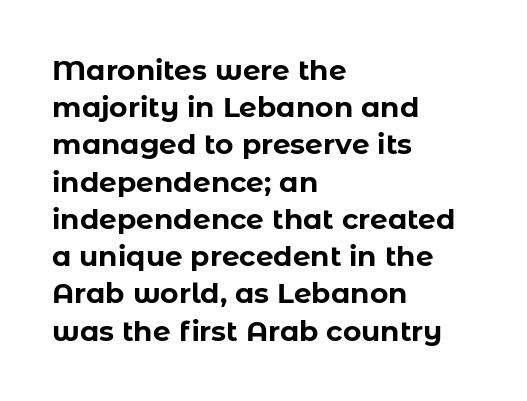
Q: Is the text bold? A: Yes.
Q: Is the text italic (slanted)? A: No, it is upright.
Q: Is the typeface a serif or a sans-serif typeface? A: Sans-serif.
Q: Is the text underlined? A: No.
Q: How is the paragraph aligned? A: Left-aligned.
Q: Is the spacing between letters normal or unusually wide? A: Normal.
Q: Is the spacing between lines tight, normal or loose? A: Normal.
Q: Width (condensed, normal, or wide)? A: Normal.
Q: Stroke contrast? A: Low.
Q: x-height? A: Medium.
Q: Monospaced? A: No.
